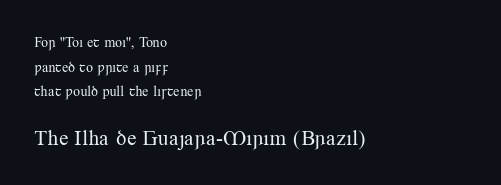
How are the letters spaced? Ordinarily, with no added tracking. These lines are set flush left with a ragged right edge. No word sits above an underline. The weight would be labelled regular, book, light, or lighter still. Does the lettering tilt? It doesn't — this is upright. Size hierarchy here favors the trailing block over the leading one.
